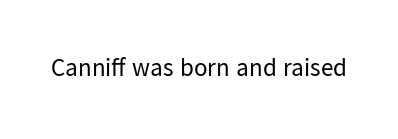
The rendering keeps characters at their native spacing. The font sits on the lighter half of the weight spectrum, regular included. Quick note: underline off. Is there any slant? The stems are plumb.
